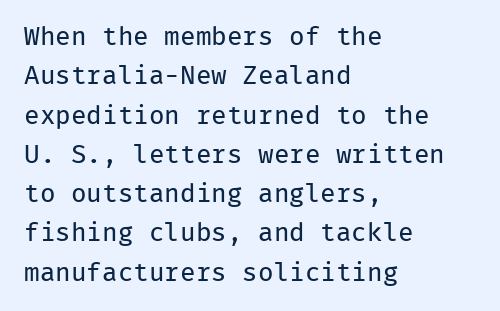
Q: Is the text bold? A: No.
Q: Is the text italic (slanted)? A: No, it is upright.
Q: Is the text underlined? A: No.
Q: How is the paragraph aligned? A: Left-aligned.
Q: Is the spacing between letters normal or unusually wide? A: Normal.
Q: Is the spacing between lines tight, normal or loose? A: Normal.
